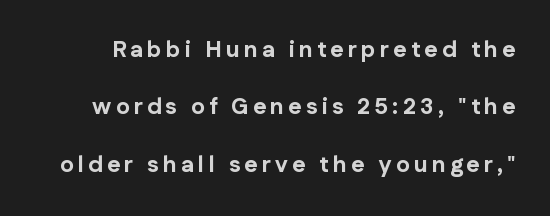
Q: Is the text bold? A: Yes.
Q: Is the text italic (slanted)? A: No, it is upright.
Q: Is the text underlined? A: No.
Q: Is the spacing between lines tight, normal or loose? A: Loose.
